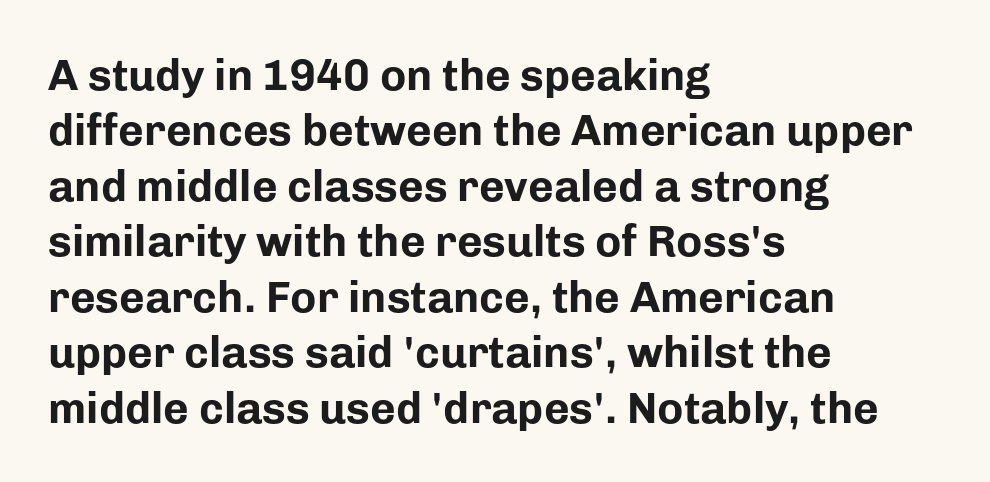
Q: Is the text bold? A: Yes.
Q: Is the text italic (slanted)? A: No, it is upright.
Q: Is the typeface a serif or a sans-serif typeface? A: Sans-serif.
Q: Is the text underlined? A: No.
Q: How is the paragraph aligned? A: Left-aligned.
Q: Is the spacing between letters normal or unusually wide? A: Normal.
Q: Is the spacing between lines tight, normal or loose? A: Normal.
Q: Width (condensed, normal, or wide)? A: Normal.
Q: Stroke contrast? A: Low.
Q: x-height? A: Medium.
Q: Monospaced? A: No.
